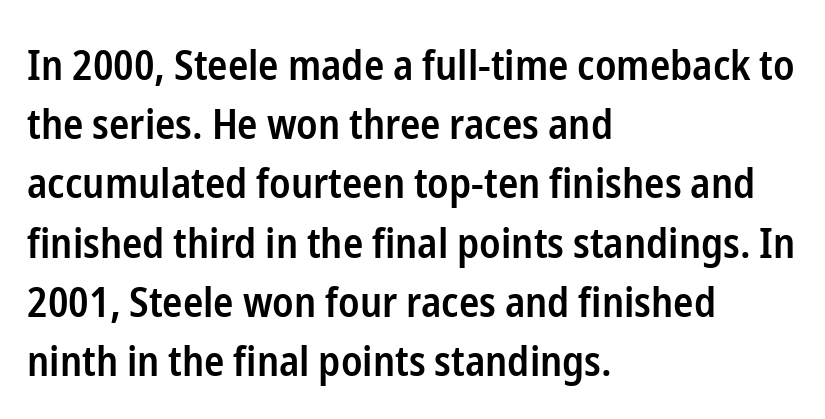
Q: Is the text bold? A: Semi-bold.
Q: Is the text italic (slanted)? A: No, it is upright.
Q: Is the typeface a serif or a sans-serif typeface? A: Sans-serif.
Q: Is the text underlined? A: No.
Q: How is the paragraph aligned? A: Left-aligned.
Q: Is the spacing between letters normal or unusually wide? A: Normal.
Q: Is the spacing between lines tight, normal or loose? A: Normal.
Q: Width (condensed, normal, or wide)? A: Condensed.
Q: Stroke contrast? A: Low.
Q: x-height? A: Medium.
Q: Monospaced? A: No.
